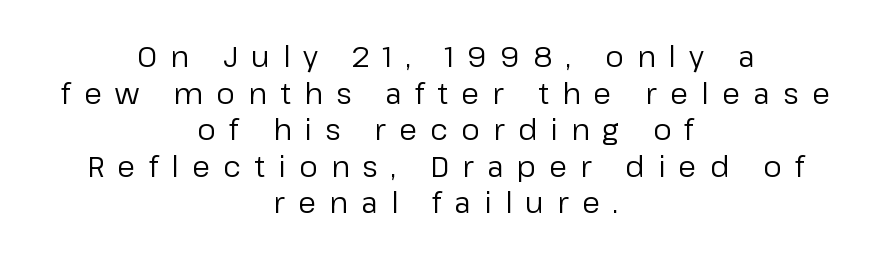
The image shows 29 px regular-weight sans-serif type, upright; set centered, normal line spacing (1.26x), unusually wide letter spacing (+0.46 em), not underlined; low stroke contrast and a medium x-height.
